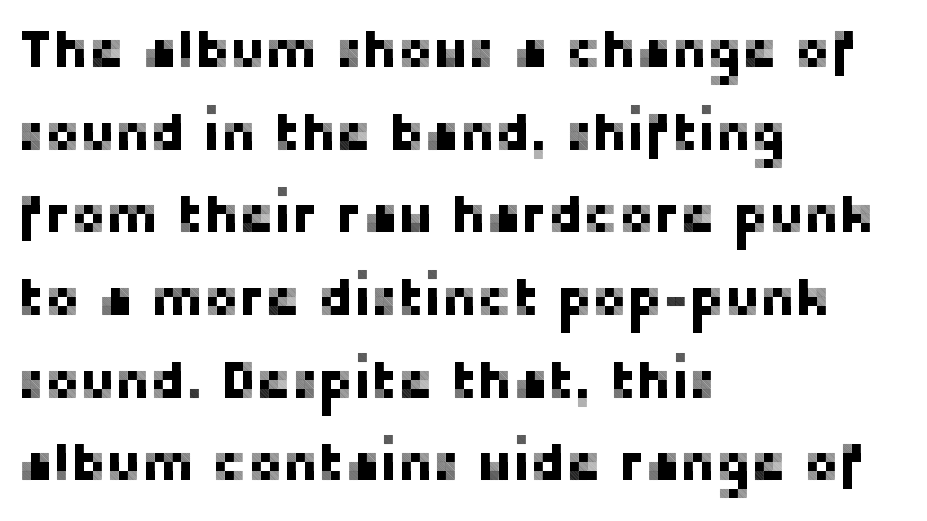
{"serif": "no", "italic": "no", "width": "normal", "stroke_contrast": "low", "x_height": "medium", "monospaced": "no", "underline": "no", "align": "left", "line_spacing": "normal", "line_spacing_ratio": 1.56, "letter_spacing": "normal", "letter_spacing_em": 0.0, "glyph_px": 53}
